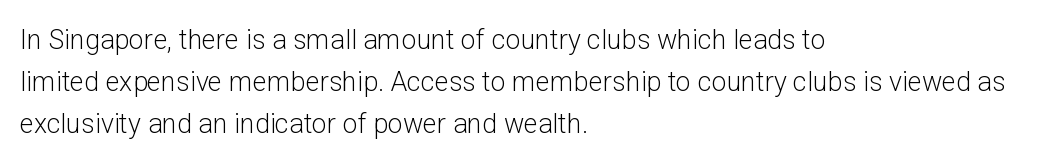
Each new line begins a customary step beneath the previous one. The passage shown is not underscored anywhere. Weight: not bold — regular or lighter. Nope, not italic — everything's standing straight. A classic flush-left, rag-right setting is used for this passage.
